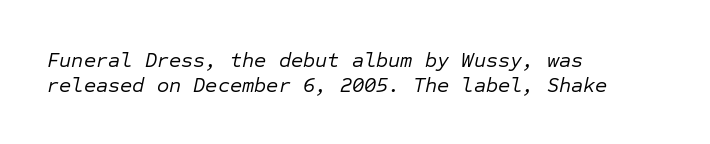
{"italic": "yes", "lean": "right", "slant_degrees": 12, "bold": "no", "underline": "no", "align": "left", "line_spacing_ratio": 1.17, "letter_spacing": "normal", "letter_spacing_em": 0.0, "glyph_px": 21}
